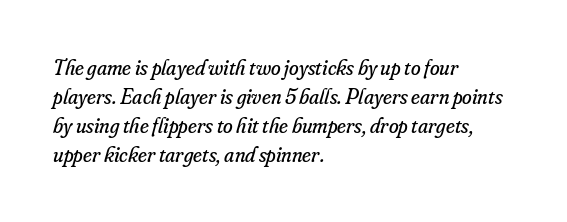
The image shows 22 px text type, italic (leaning right); set left-aligned, normal line spacing (1.32x), normal letter spacing, not underlined.
